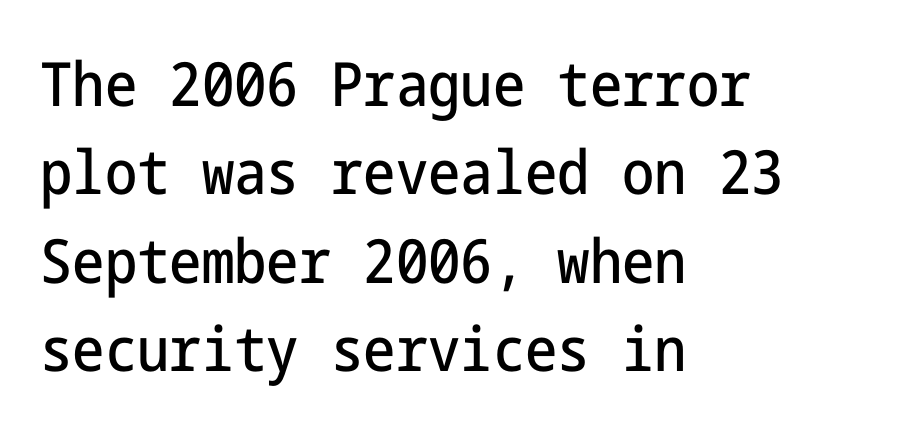
The image shows 61 px condensed sans-serif type, upright; set left-aligned, normal line spacing (1.45x), normal letter spacing, not underlined; low stroke contrast and a medium x-height.
